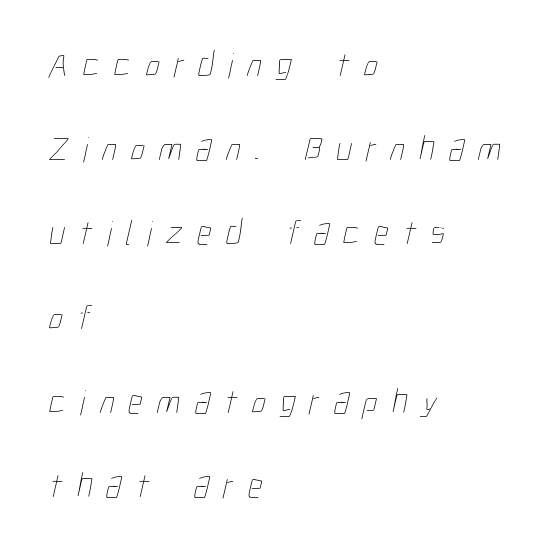
The image shows 36 px thin, condensed type; set left-aligned, loose line spacing (2.34x), unusually wide letter spacing (+0.39 em), not underlined; low stroke contrast and a medium x-height.
